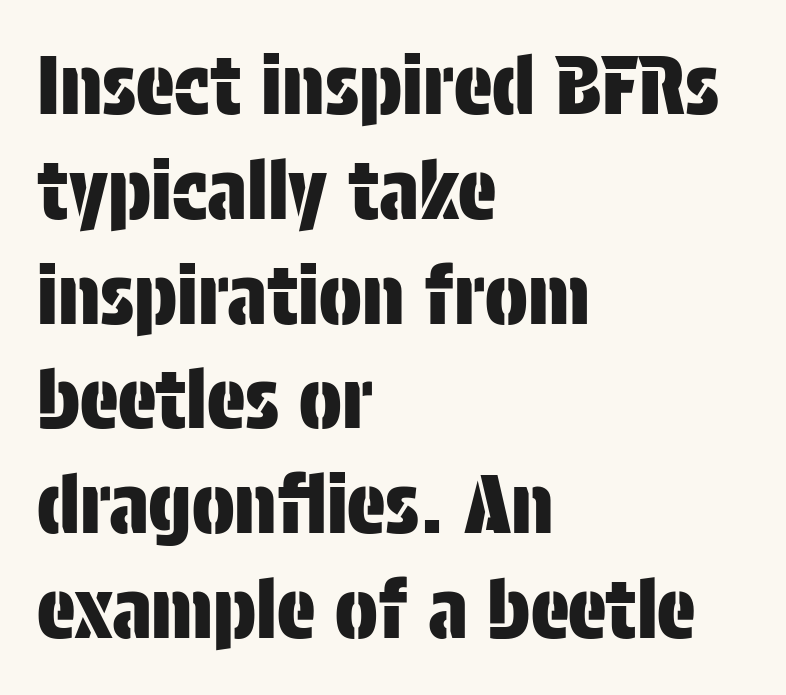
Grotesque or geometric, the face here clearly has no serifs. The horizontal fit of the characters is conventional and even. Visually the block forms a straight wall on the left and a jagged coastline on the right. How would I describe the line gaps? Plain and ordinary. Character widths vary here, with narrow letters taking less room than wide ones.
